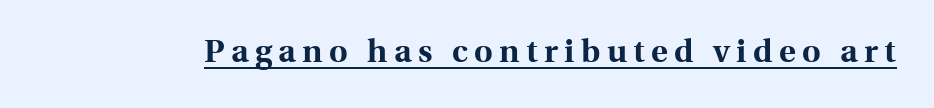
Stroke terminals: seriffed. The font is running at its bold setting. A typesetter would call this proportional, since set widths differ per character. You can tell it's not italic because the verticals are truly vertical. A rule runs beneath these lines of type. The type is letterspaced generously, with wide tracking.
